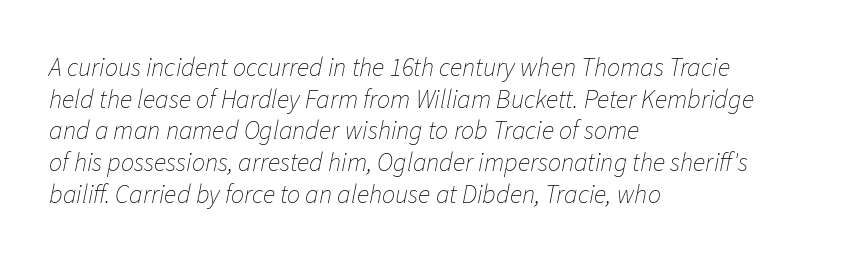
{"italic": "yes", "lean": "right", "slant_degrees": 11, "bold": "no", "underline": "no", "align": "left", "line_spacing_ratio": 1.22, "letter_spacing": "normal", "letter_spacing_em": 0.0, "glyph_px": 26}
